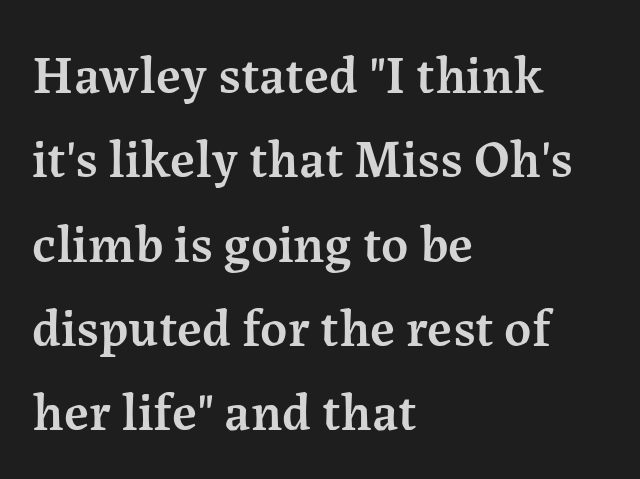
{"serif": "yes", "italic": "no", "bold": "semi", "weight": "semibold", "width": "normal", "stroke_contrast": "medium", "x_height": "medium", "monospaced": "no", "underline": "no", "align": "left", "line_spacing": "normal", "line_spacing_ratio": 1.59, "letter_spacing": "normal", "letter_spacing_em": 0.0, "glyph_px": 53}
